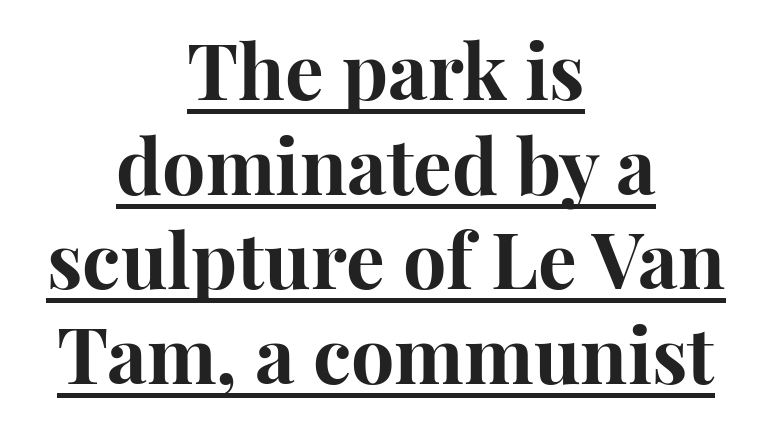
A centered setting, common on invitations and titles, is used for this passage. The rendering shows small feet on the letterforms — a serif design. The gaps between neighbouring characters are ordinary and unremarkable. These lines are rendered in a variable-pitch font. Emphasis by weight is at full strength: bold. Beneath each row of characters lies a ruled line.
